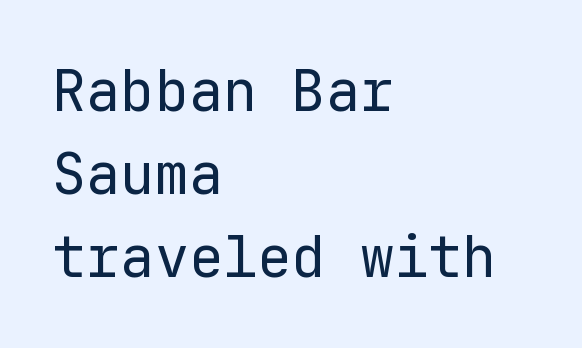
{"serif": "no", "italic": "no", "bold": "no", "weight": "regular", "width": "normal", "stroke_contrast": "low", "x_height": "medium", "monospaced": "yes", "underline": "no", "align": "left", "line_spacing": "normal", "line_spacing_ratio": 1.46, "letter_spacing": "normal", "letter_spacing_em": 0.0, "glyph_px": 57}
